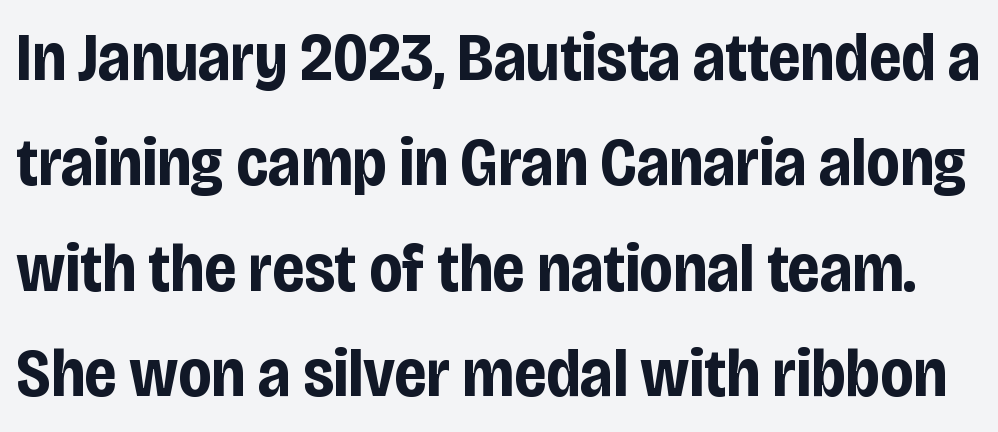
{"serif": "no", "italic": "no", "bold": "yes", "weight": "bold", "width": "condensed", "stroke_contrast": "low", "x_height": "large", "monospaced": "no", "underline": "no", "line_spacing": "normal", "line_spacing_ratio": 1.55, "letter_spacing": "normal", "letter_spacing_em": 0.0, "glyph_px": 68}
